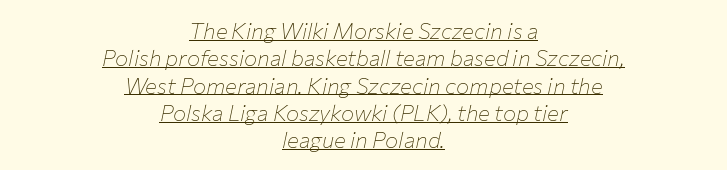
Compared with a flush-left layout, this one balances lines on the center instead. The tracking reads as untouched default to a designer's eye. Notice how the stems are inclined rather than vertical — that's the hallmark of italics. No letter is thick-stroked: the sample isn't bold.
